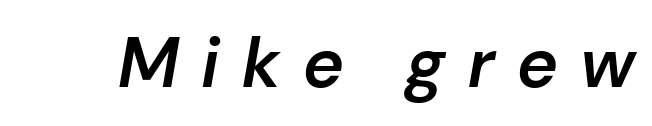
You could not count columns in this text — the font is proportionally spaced. I'd describe the lettering as semibold — firm but not a full bold. The strip under each line holds only bare page. What stands out about the letter spacing? Its width — letters are far apart.
